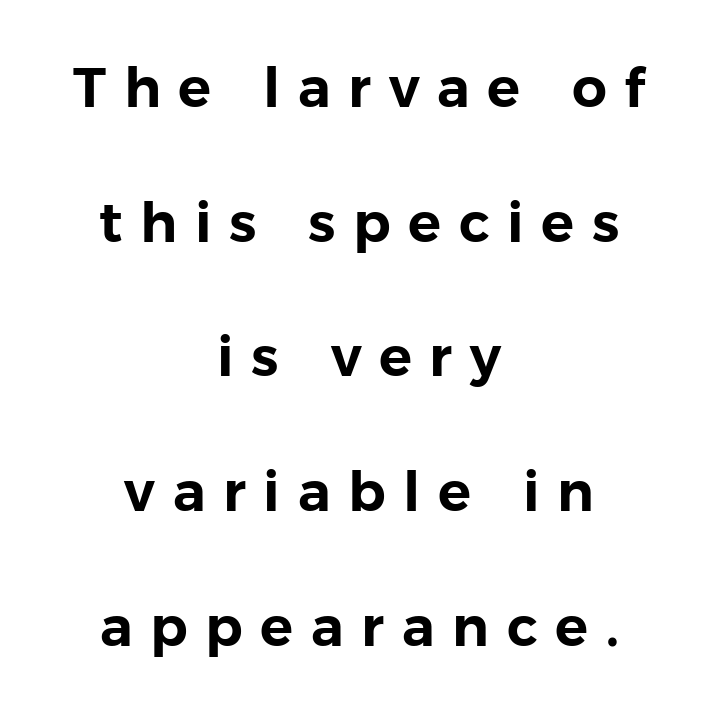
Inter-character spacing is expanded well beyond the font's built-in metrics. Spacing verdict: proportional, widths tailored to each character. Successive baselines arrive slowly, with a big drop between each. Rendered with straight, roman letterforms. The lines in this sample share a center point and differ in where they start and stop.
